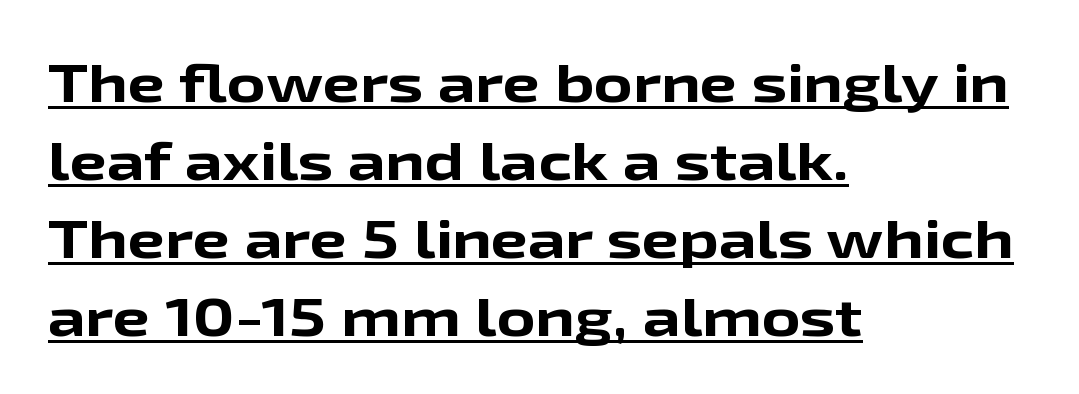
Is the block centered? No — it sits flush against the left margin. Upright lettering throughout. Typographic density is high because the face is bold. What decoration does the sample have? An underline. Line spacing here is normal.
